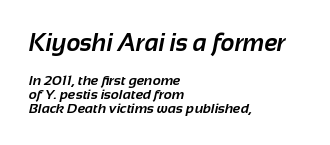
The image shows 24 px bold type; set left-aligned, tight line spacing (0.99x), normal letter spacing, not underlined; the first (top) block is 1.71x larger.
